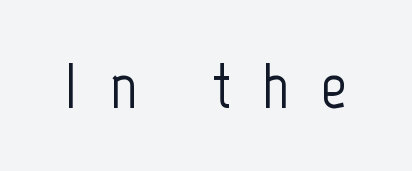
Proportional: the letters do not fall into vertical columns. Italic: no, the glyphs are upright roman. Between one letter and the next there's a generous, obvious gap. Type style note: lacks serifs. Decoration check: the copy has no underline.
